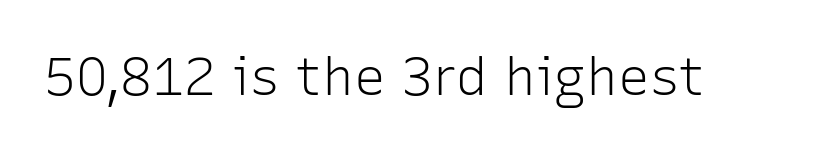
Q: Is the text bold? A: No.
Q: Is the text italic (slanted)? A: No, it is upright.
Q: Is the typeface a serif or a sans-serif typeface? A: Sans-serif.
Q: Is the text underlined? A: No.
Q: Is the spacing between letters normal or unusually wide? A: Normal.
Q: Width (condensed, normal, or wide)? A: Normal.
Q: Stroke contrast? A: Low.
Q: x-height? A: Medium.
Q: Monospaced? A: No.
